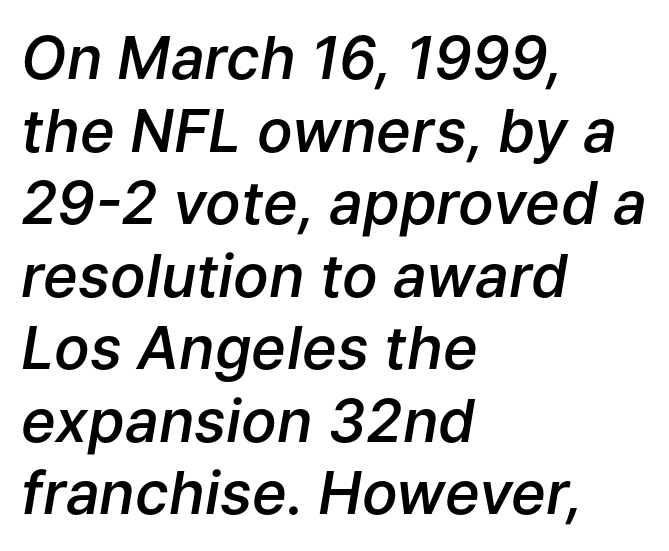
{"italic": "yes", "lean": "right", "slant_degrees": 9, "bold": "semi", "weight": "semibold", "width": "normal", "stroke_contrast": "low", "x_height": "medium", "monospaced": "no", "underline": "no", "align": "left", "line_spacing_ratio": 1.23, "letter_spacing": "normal", "letter_spacing_em": 0.0, "glyph_px": 59}
